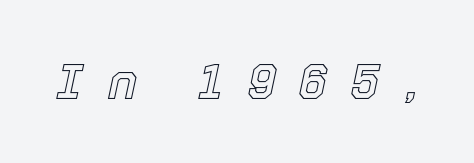
These lines are rendered in a variable-pitch font. The type is letterspaced generously, with wide tracking. The text carries the slant typical of an italic or oblique font. Beneath every word, the page is bare.
